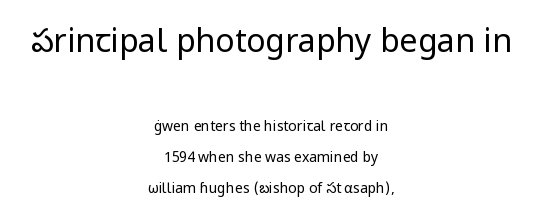
Q: Is the text bold? A: No.
Q: Is the text italic (slanted)? A: No, it is upright.
Q: Is the typeface a serif or a sans-serif typeface? A: Sans-serif.
Q: Is the text underlined? A: No.
Q: How is the paragraph aligned? A: Centered.
Q: Is the spacing between letters normal or unusually wide? A: Normal.
Q: Is the spacing between lines tight, normal or loose? A: Loose.
Q: Which block of text is set in a larger size, the first (top) or the second (bottom)? A: The first (top) one.
Q: Width (condensed, normal, or wide)? A: Normal.
Q: Stroke contrast? A: Low.
Q: x-height? A: Medium.
Q: Monospaced? A: No.
